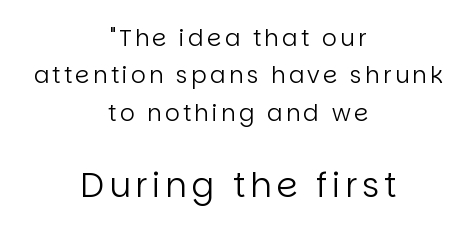
{"serif": "no", "italic": "no", "bold": "no", "weight": "regular", "width": "normal", "stroke_contrast": "low", "x_height": "large", "monospaced": "no", "underline": "no", "align": "center", "line_spacing": "normal", "line_spacing_ratio": 1.63, "larger_block": "second", "size_ratio": 1.48, "glyph_px": 34}
